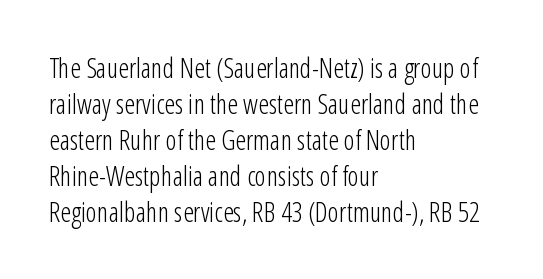
A clean baseline with only descenders dipping below it. The letters stand upright; this is a roman face. The letterforms sit shoulder to shoulder at normal distance. The compositor pushed each line to the left boundary.
